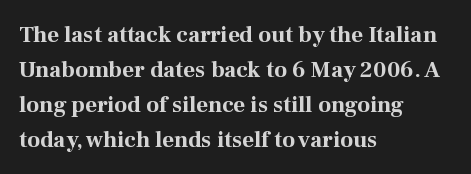
A normal amount of white space separates one row of letters from the next. The lines in this sample share a left origin and differ only in where they stop. Characters follow at the spacing the type designer built in. In terms of weight, the rendering is a true, heavy bold.
